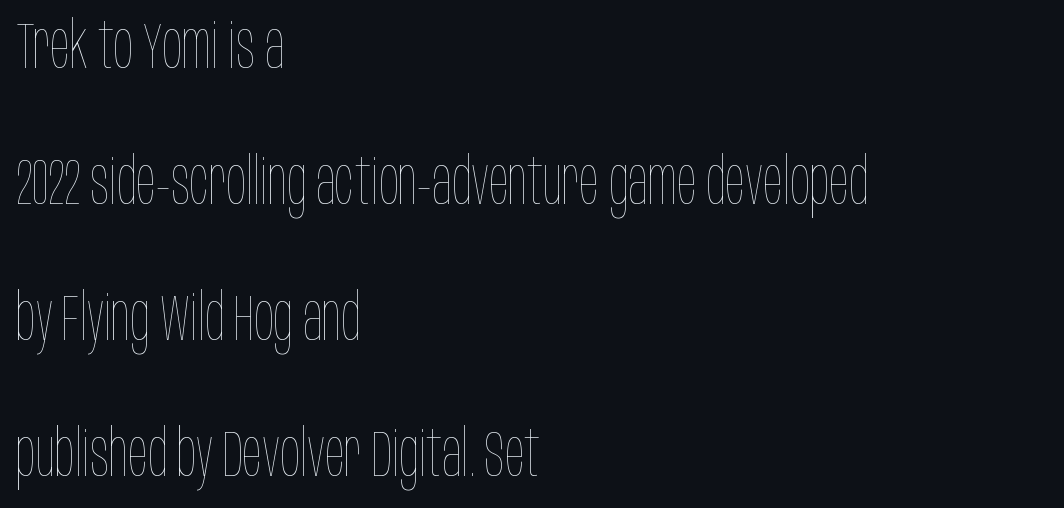
Q: Is the text bold? A: No.
Q: Is the text italic (slanted)? A: No, it is upright.
Q: Is the text underlined? A: No.
Q: How is the paragraph aligned? A: Left-aligned.
Q: Is the spacing between letters normal or unusually wide? A: Normal.
Q: Is the spacing between lines tight, normal or loose? A: Loose.
Q: Width (condensed, normal, or wide)? A: Condensed.
Q: Stroke contrast? A: Low.
Q: x-height? A: Large.
Q: Monospaced? A: No.
